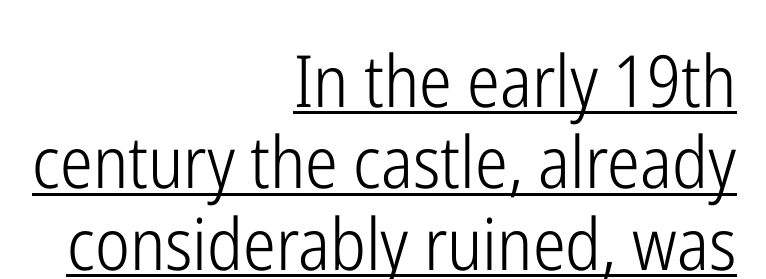
Q: Is the text bold? A: No.
Q: Is the text italic (slanted)? A: No, it is upright.
Q: Is the typeface a serif or a sans-serif typeface? A: Sans-serif.
Q: Is the text underlined? A: Yes.
Q: How is the paragraph aligned? A: Right-aligned.
Q: Is the spacing between letters normal or unusually wide? A: Normal.
Q: Is the spacing between lines tight, normal or loose? A: Tight.
Q: Width (condensed, normal, or wide)? A: Condensed.
Q: Stroke contrast? A: Low.
Q: x-height? A: Medium.
Q: Monospaced? A: No.
